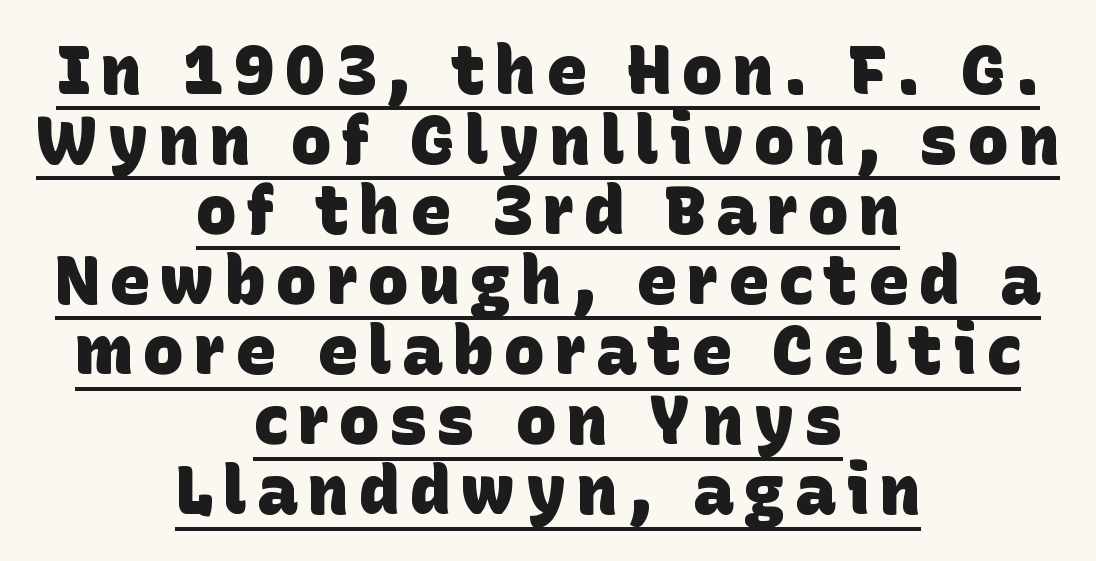
A centered setting, common on invitations and titles, is used for this passage. Does the type have serifs? No, each stem ends abruptly. Vertical spacing — tight. Note the varied advance widths — an 'i' is clearly narrower than an 'm'. The passage shown is underscored from start to finish. Heft: maximum for text — a bold.
